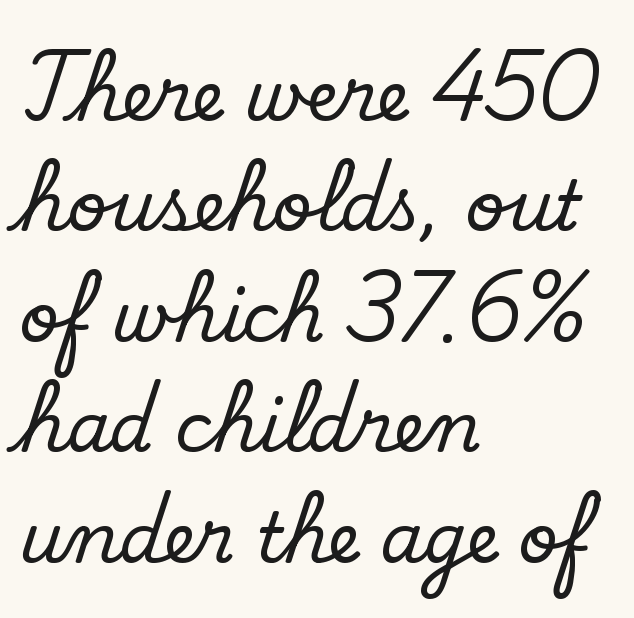
The image shows 69 px regular-weight sans-serif type; set left-aligned, normal line spacing (1.6x), normal letter spacing, not underlined; low stroke contrast and a small x-height.
